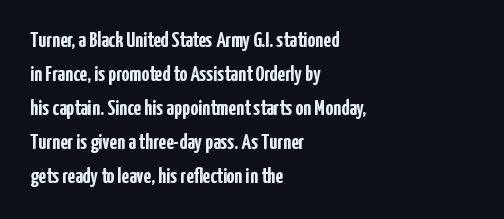
{"italic": "no", "bold": "yes", "underline": "no", "align": "left", "line_spacing": "normal", "line_spacing_ratio": 1.55, "letter_spacing": "normal", "letter_spacing_em": 0.0, "glyph_px": 22}
